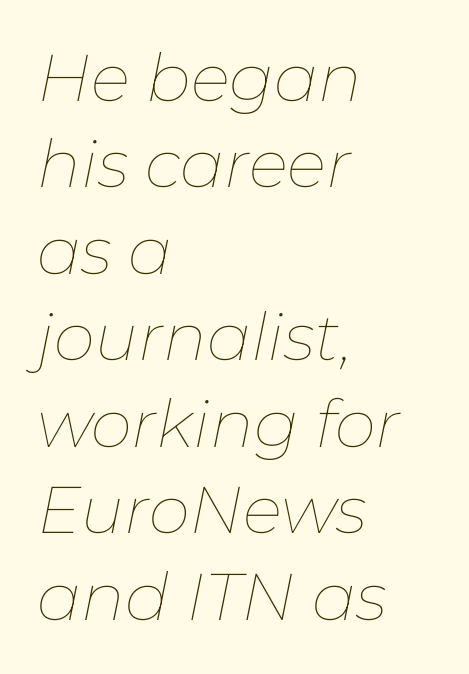
Is the block centered? No — it sits flush against the left margin. Proportional: the letters do not fall into vertical columns. The typography opts for an oblique posture over an upright one. Nobody touched the tracking dial on this one. Unmarked baselines from the first word to the last.
